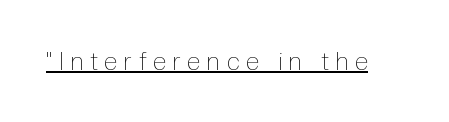
Q: Is the text bold? A: No.
Q: Is the text italic (slanted)? A: No, it is upright.
Q: Is the text underlined? A: Yes.
Q: Is the spacing between letters normal or unusually wide? A: Unusually wide.
